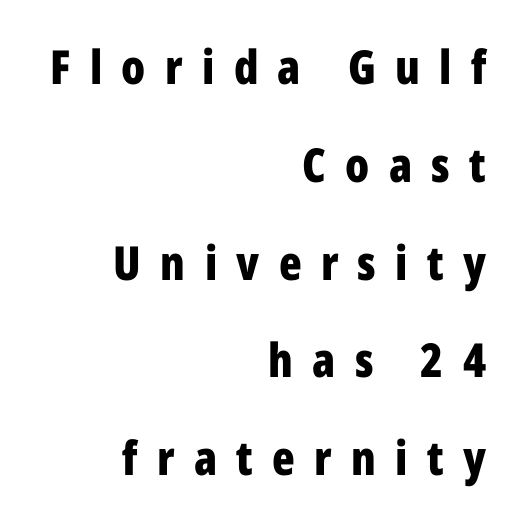
{"serif": "no", "italic": "no", "bold": "yes", "weight": "bold", "width": "condensed", "stroke_contrast": "low", "x_height": "medium", "monospaced": "no", "underline": "no", "align": "right", "line_spacing": "loose", "line_spacing_ratio": 2.08, "letter_spacing": "wide", "letter_spacing_em": 0.41, "glyph_px": 47}
